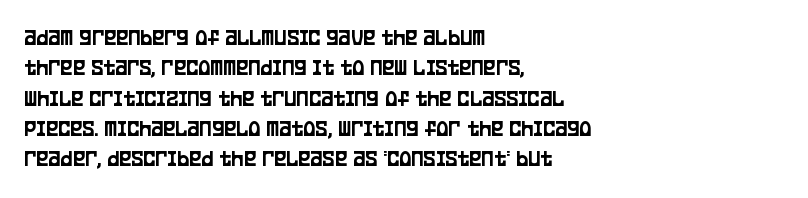
The face used here is rendered with its standard letterfit. These lines are set flush left with a ragged right edge. The glyphs are unaccompanied by any horizontal stroke below them. Normally led — the rows are evenly, conventionally spaced. Do the letters lean? They stand straight.
